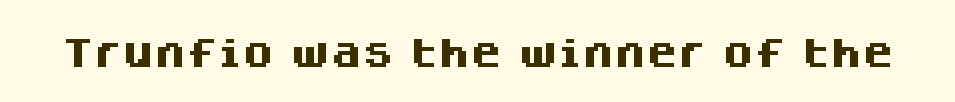
Looks like regular typesetting: each glyph gets only the width it needs. The space directly below the letters is spotless. Each letter's strokes conclude bluntly, with no projecting serifs. Nothing unusual about the tracking: characters are spaced as the font intends. The lettering stays uniformly vertical, giving the passage a roman look.
